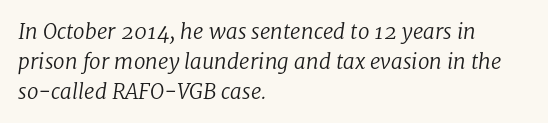
{"italic": "yes", "lean": "right", "slant_degrees": 8, "bold": "no", "underline": "no", "align": "left", "line_spacing": "normal", "line_spacing_ratio": 1.42, "letter_spacing": "normal", "letter_spacing_em": 0.0, "glyph_px": 21}
